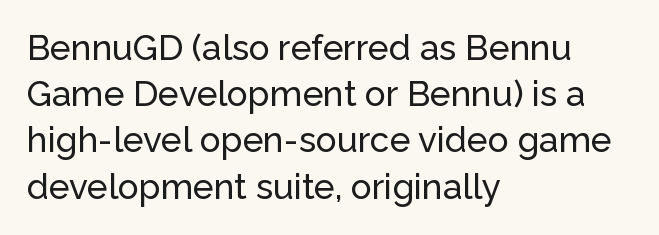
The image shows 35 px sans-serif type, upright; set left-aligned, normal line spacing (1.32x), normal letter spacing, not underlined; low stroke contrast and a medium x-height.
